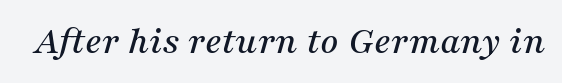
Q: Is the text italic (slanted)? A: Yes, it leans right by about 16 degrees.
Q: Is the typeface a serif or a sans-serif typeface? A: Serif.
Q: Is the text underlined? A: No.
Q: Is the spacing between letters normal or unusually wide? A: Normal.
Q: Width (condensed, normal, or wide)? A: Normal.
Q: Stroke contrast? A: Medium.
Q: x-height? A: Medium.
Q: Monospaced? A: No.
